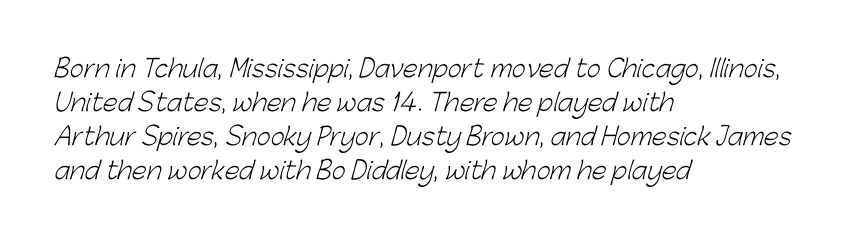
{"bold": "no", "underline": "no", "align": "left", "line_spacing": "normal", "line_spacing_ratio": 1.41, "letter_spacing": "normal", "letter_spacing_em": 0.0, "glyph_px": 24}
